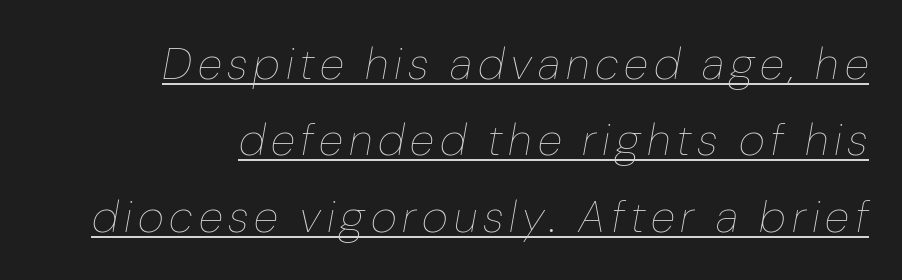
This rendering features underlined lettering. Is the type heavy? It reads as light-to-regular instead. The passage shown leans; its letterforms are oblique. Each letter keeps its own natural width here, so spacing adapts to shape.
